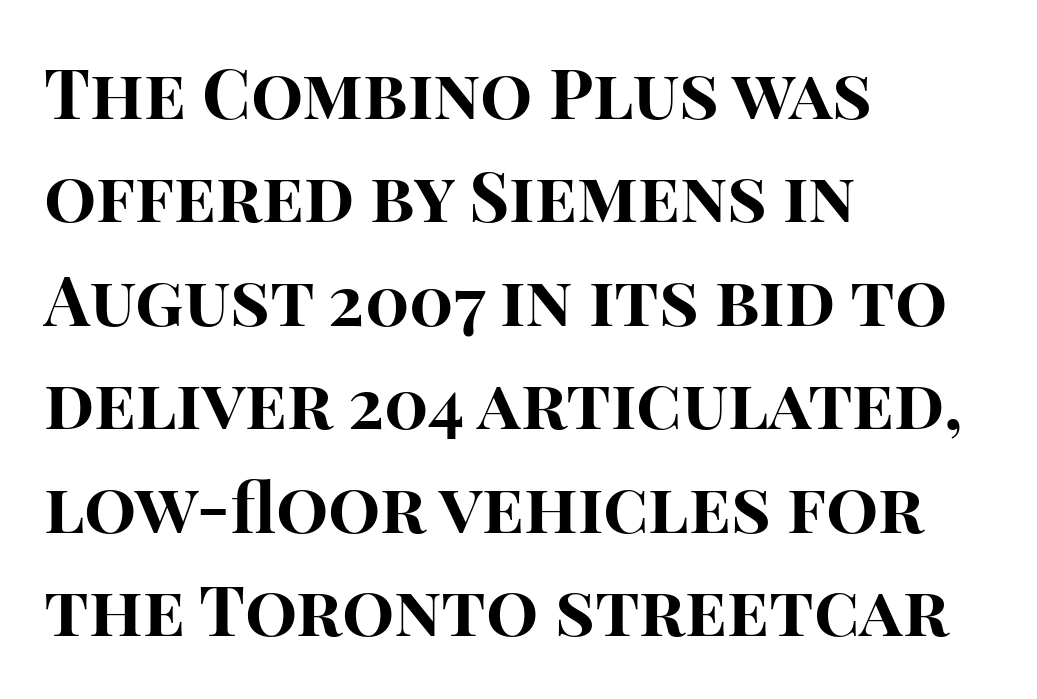
Q: Is the text bold? A: Yes.
Q: Is the text italic (slanted)? A: No, it is upright.
Q: Is the typeface a serif or a sans-serif typeface? A: Sans-serif.
Q: Is the text underlined? A: No.
Q: How is the paragraph aligned? A: Left-aligned.
Q: Is the spacing between letters normal or unusually wide? A: Normal.
Q: Is the spacing between lines tight, normal or loose? A: Normal.
Q: Width (condensed, normal, or wide)? A: Normal.
Q: Stroke contrast? A: High.
Q: x-height? A: Large.
Q: Monospaced? A: No.
